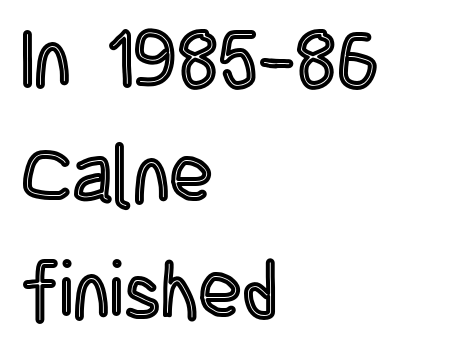
The image shows 80 px condensed type, upright; set left-aligned, normal line spacing (1.45x), normal letter spacing, not underlined; a large x-height.
